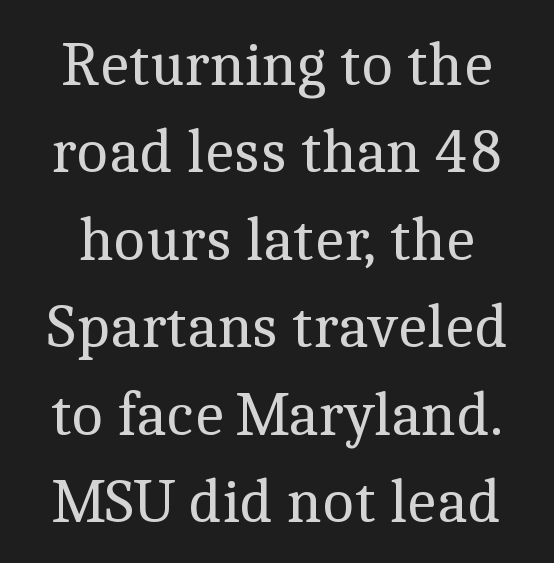
The image shows 62 px regular-weight serif type, upright; set normal line spacing (1.41x), normal letter spacing, not underlined; a medium x-height.
